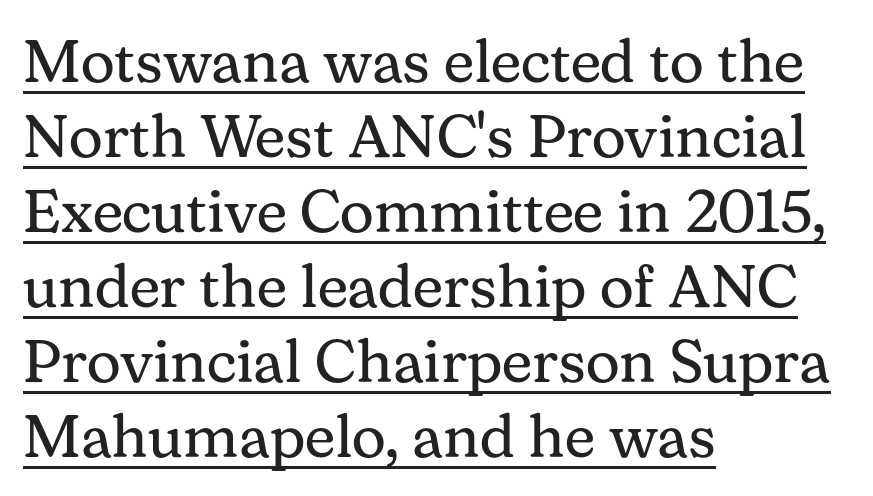
Each line of the rendering has a horizontal stroke beneath the glyphs. The lettering holds an erect, upright posture throughout. Do the characters align in a grid? No, the font is proportional. In CSS terms this would be text-align: left. These glyphs show unthickened strokes, regular width or finer.
